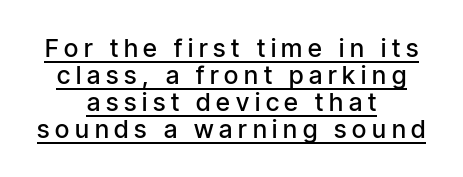
The image shows 25 px text type, upright; set centered, tight line spacing (1.08x), unusually wide letter spacing (+0.23 em), underlined.
